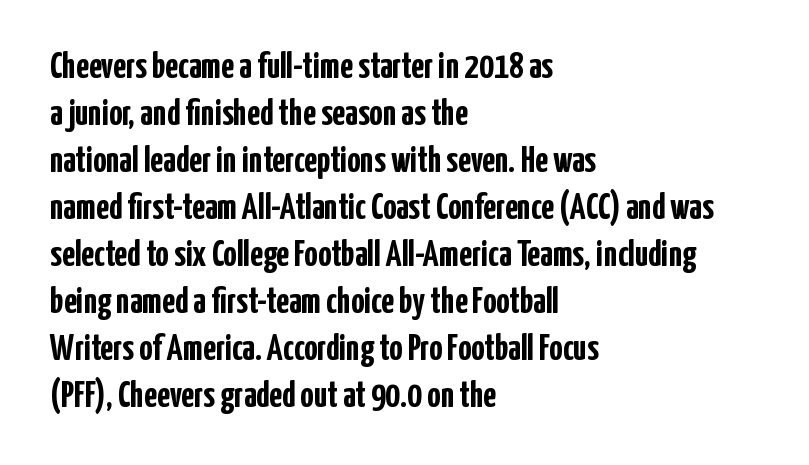
The image shows 37 px semibold, condensed sans-serif type, upright; set left-aligned, normal line spacing (1.27x), normal letter spacing, not underlined; low stroke contrast and a medium x-height.
